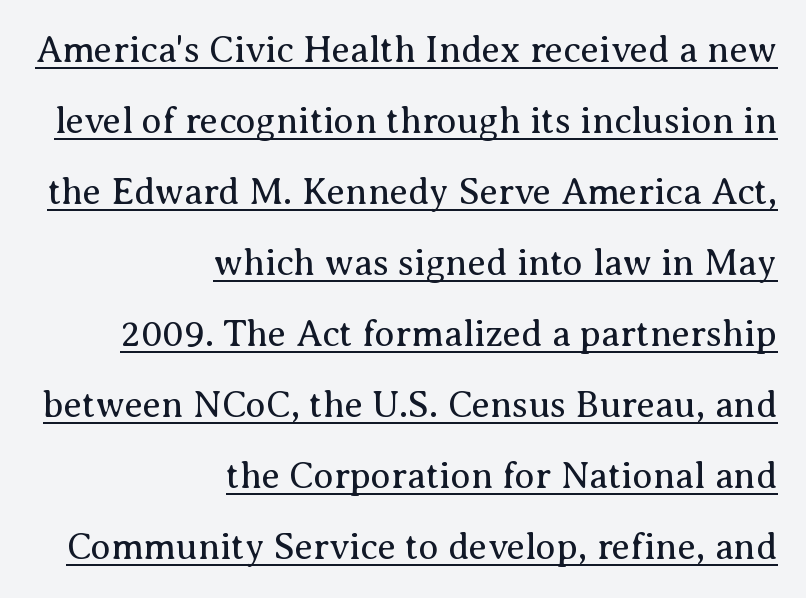
{"serif": "yes", "italic": "no", "bold": "no", "weight": "regular", "width": "normal", "stroke_contrast": "medium", "x_height": "medium", "monospaced": "no", "underline": "yes", "align": "right", "line_spacing": "loose", "line_spacing_ratio": 1.92, "letter_spacing": "normal", "letter_spacing_em": 0.0, "glyph_px": 37}
